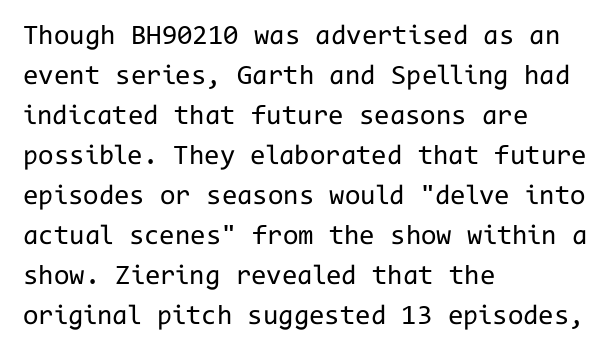
The image shows 28 px regular-weight sans-serif type, upright, monospaced; set left-aligned, normal line spacing (1.43x), normal letter spacing, not underlined; low stroke contrast and a medium x-height.
